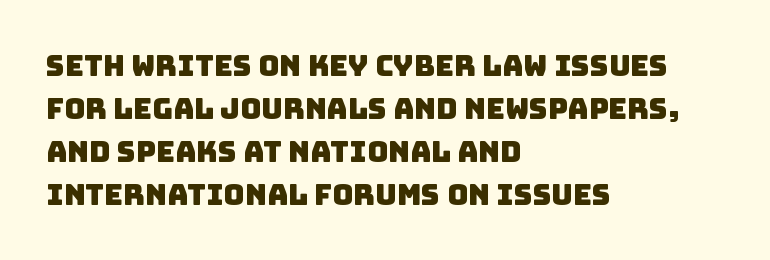
Q: Is the typeface a serif or a sans-serif typeface? A: Sans-serif.
Q: Is the text underlined? A: No.
Q: How is the paragraph aligned? A: Left-aligned.
Q: Is the spacing between letters normal or unusually wide? A: Normal.
Q: Is the spacing between lines tight, normal or loose? A: Normal.
Q: Width (condensed, normal, or wide)? A: Normal.
Q: Stroke contrast? A: Low.
Q: x-height? A: Large.
Q: Monospaced? A: No.
